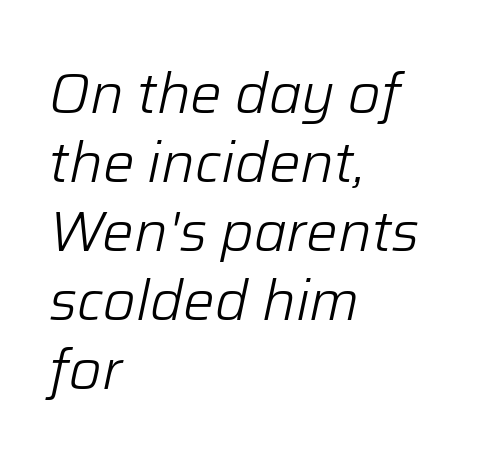
{"italic": "yes", "lean": "right", "slant_degrees": 12, "bold": "no", "weight": "light", "width": "normal", "stroke_contrast": "low", "x_height": "medium", "monospaced": "no", "underline": "no", "align": "left", "line_spacing_ratio": 1.23, "letter_spacing": "normal", "letter_spacing_em": 0.0, "glyph_px": 56}
